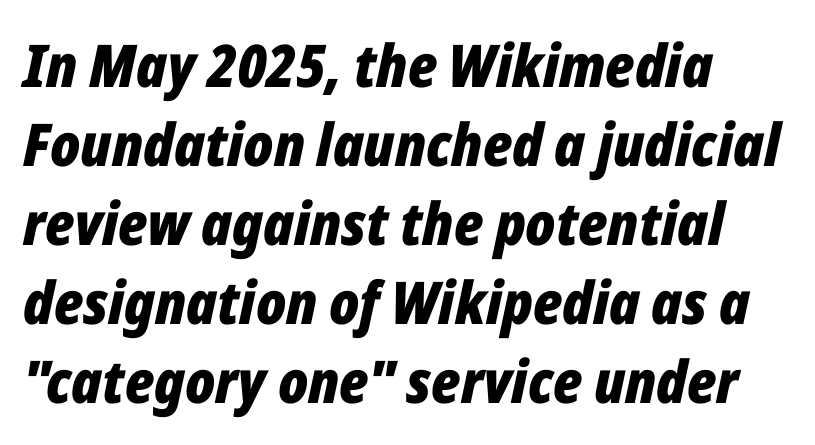
The image shows 59 px bold, condensed type, italic (leaning right); set left-aligned, normal line spacing (1.34x), normal letter spacing, not underlined; low stroke contrast and a medium x-height.
